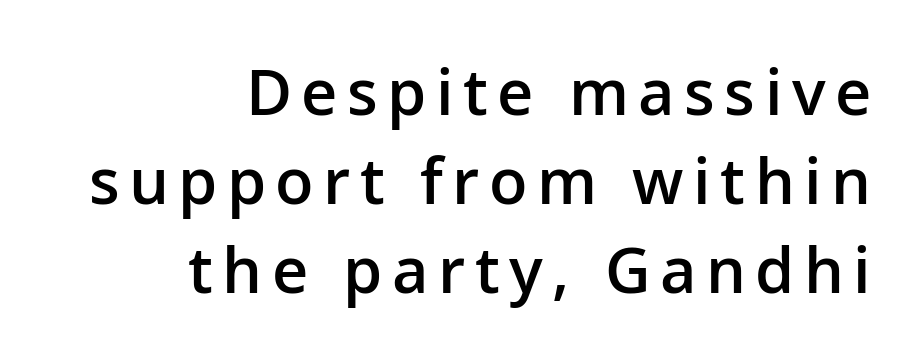
Q: Is the text bold? A: Semi-bold.
Q: Is the text italic (slanted)? A: No, it is upright.
Q: Is the typeface a serif or a sans-serif typeface? A: Sans-serif.
Q: Is the text underlined? A: No.
Q: How is the paragraph aligned? A: Right-aligned.
Q: Is the spacing between lines tight, normal or loose? A: Normal.
Q: Width (condensed, normal, or wide)? A: Normal.
Q: Stroke contrast? A: Low.
Q: x-height? A: Medium.
Q: Monospaced? A: No.
